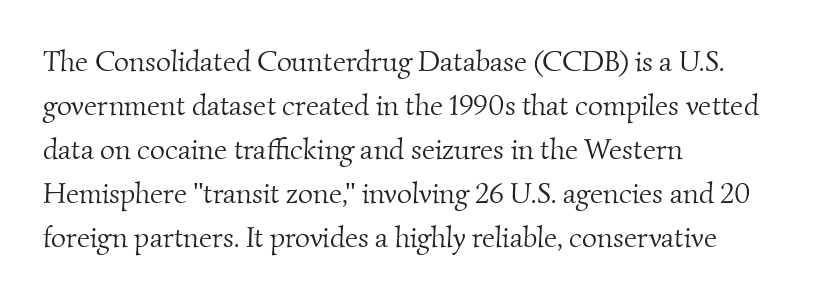
{"serif": "yes", "bold": "no", "weight": "light", "width": "normal", "stroke_contrast": "medium", "x_height": "small", "monospaced": "no", "underline": "no", "align": "left", "line_spacing": "normal", "line_spacing_ratio": 1.52, "letter_spacing": "normal", "letter_spacing_em": 0.0, "glyph_px": 29}
